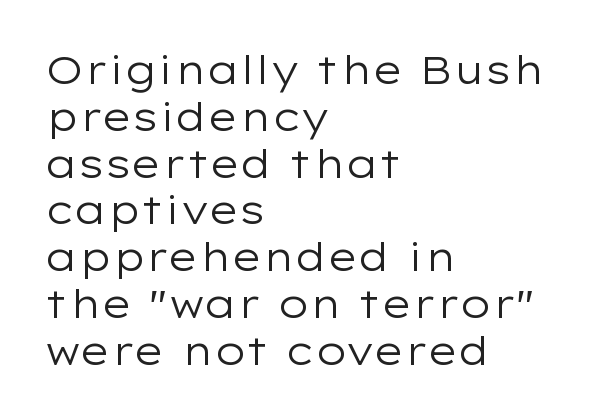
The image shows 39 px regular-weight, wide sans-serif type, upright; set left-aligned, line spacing 1.2x, normal letter spacing, not underlined; low stroke contrast and a medium x-height.
